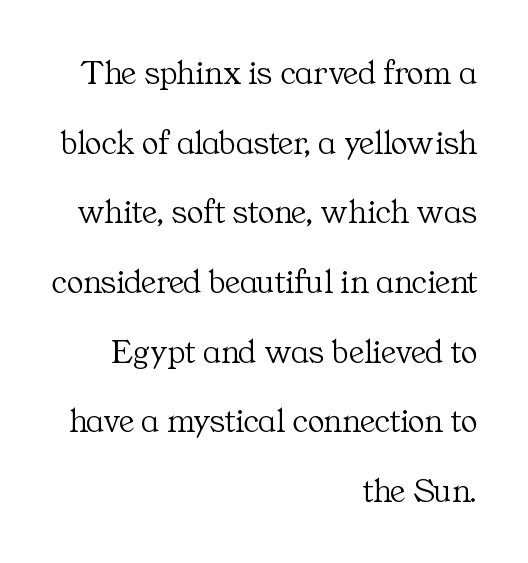
{"serif": "yes", "italic": "no", "bold": "no", "weight": "light", "width": "normal", "stroke_contrast": "medium", "x_height": "medium", "monospaced": "no", "underline": "no", "align": "right", "line_spacing": "loose", "line_spacing_ratio": 1.99, "letter_spacing": "normal", "letter_spacing_em": 0.0, "glyph_px": 35}
